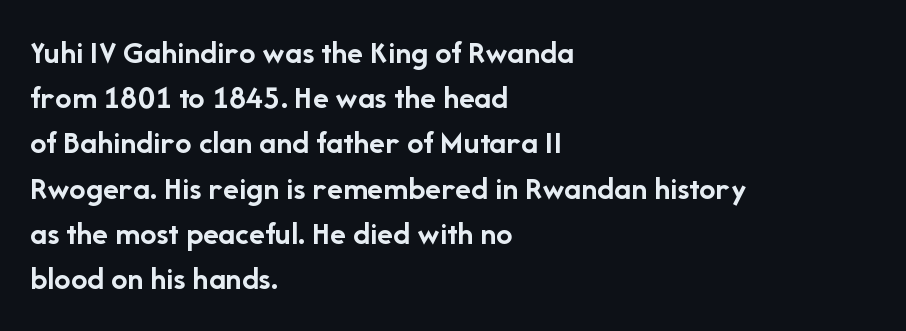
{"serif": "no", "italic": "no", "bold": "yes", "weight": "semibold", "width": "normal", "stroke_contrast": "low", "x_height": "medium", "monospaced": "no", "underline": "no", "align": "left", "line_spacing": "normal", "line_spacing_ratio": 1.37, "letter_spacing": "normal", "letter_spacing_em": 0.0, "glyph_px": 33}
